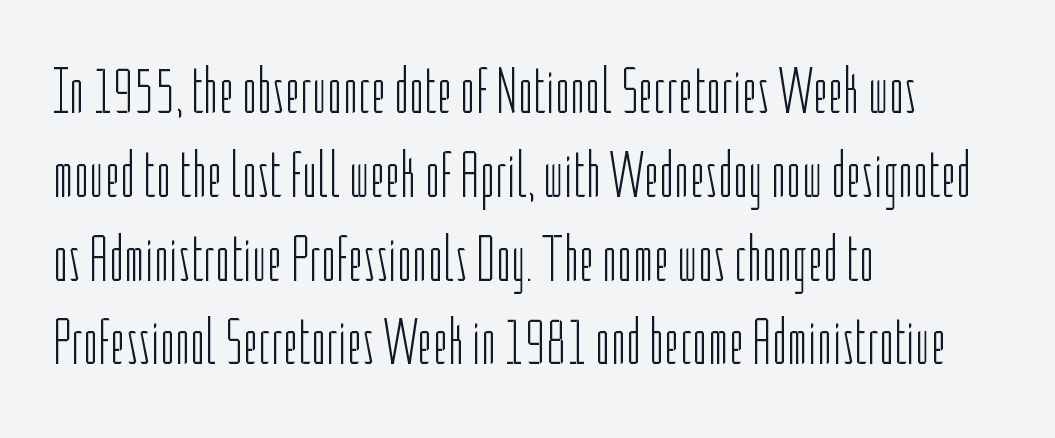
Q: Is the text bold? A: No.
Q: Is the text italic (slanted)? A: No, it is upright.
Q: Is the typeface a serif or a sans-serif typeface? A: Sans-serif.
Q: Is the text underlined? A: No.
Q: How is the paragraph aligned? A: Left-aligned.
Q: Is the spacing between letters normal or unusually wide? A: Normal.
Q: Is the spacing between lines tight, normal or loose? A: Normal.
Q: Width (condensed, normal, or wide)? A: Condensed.
Q: Stroke contrast? A: Low.
Q: x-height? A: Medium.
Q: Monospaced? A: No.
